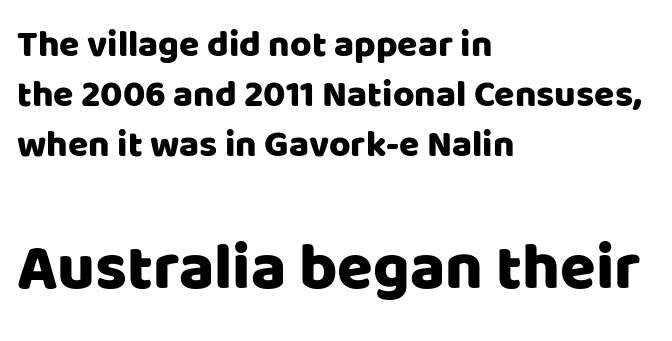
{"serif": "no", "italic": "no", "width": "normal", "stroke_contrast": "low", "x_height": "large", "monospaced": "no", "underline": "no", "align": "left", "line_spacing": "normal", "line_spacing_ratio": 1.35, "letter_spacing": "normal", "letter_spacing_em": 0.0, "larger_block": "second", "size_ratio": 1.76, "glyph_px": 65}
